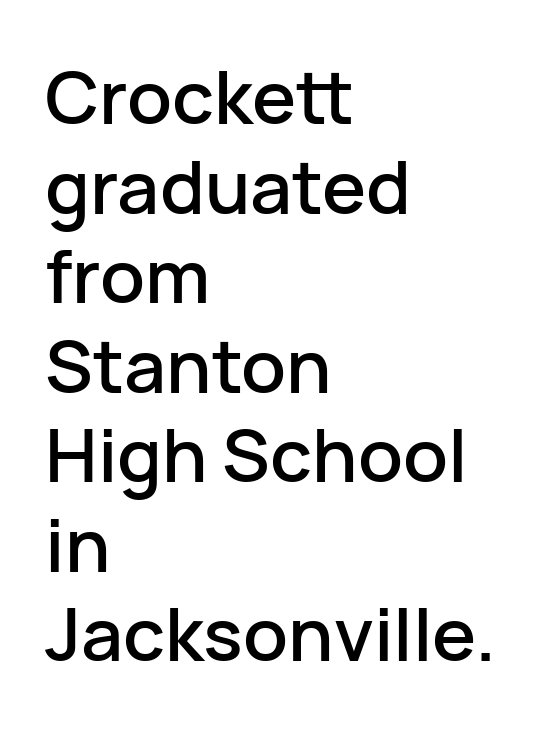
Q: Is the text italic (slanted)? A: No, it is upright.
Q: Is the typeface a serif or a sans-serif typeface? A: Sans-serif.
Q: Is the text underlined? A: No.
Q: How is the paragraph aligned? A: Left-aligned.
Q: Is the spacing between letters normal or unusually wide? A: Normal.
Q: Width (condensed, normal, or wide)? A: Normal.
Q: Stroke contrast? A: Low.
Q: x-height? A: Medium.
Q: Monospaced? A: No.
